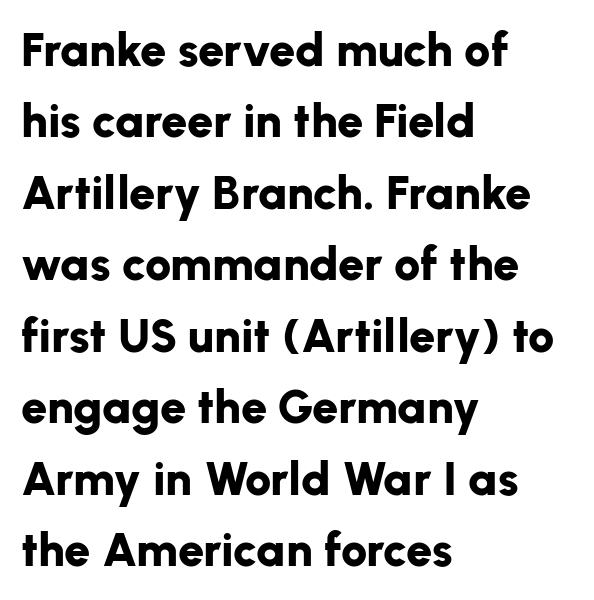
{"serif": "no", "italic": "no", "bold": "yes", "weight": "bold", "width": "normal", "stroke_contrast": "low", "x_height": "medium", "monospaced": "no", "underline": "no", "align": "left", "line_spacing": "normal", "line_spacing_ratio": 1.52, "letter_spacing": "normal", "letter_spacing_em": 0.0, "glyph_px": 47}
